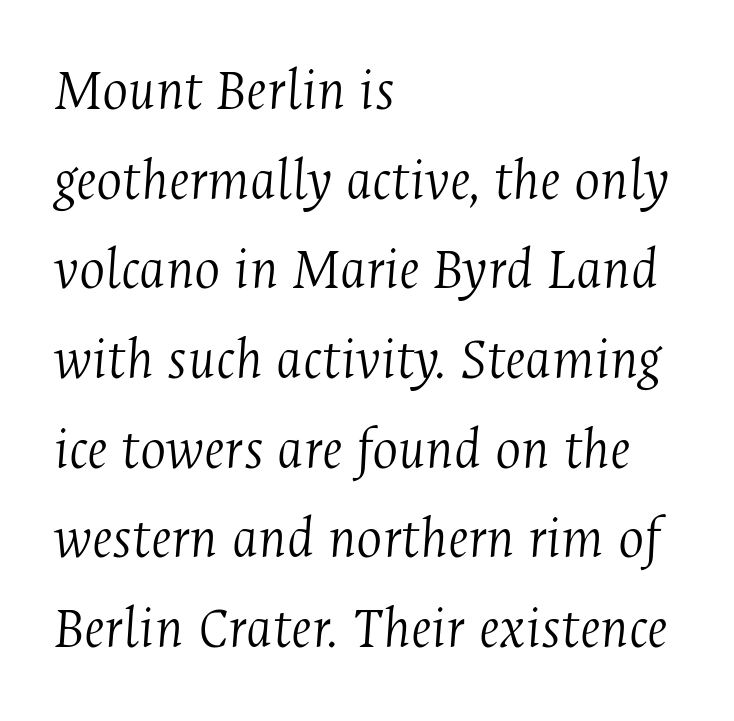
{"serif": "yes", "italic": "yes", "lean": "right", "slant_degrees": 4, "bold": "no", "weight": "light", "width": "condensed", "stroke_contrast": "medium", "x_height": "medium", "monospaced": "no", "underline": "no", "align": "left", "line_spacing": "normal", "line_spacing_ratio": 1.47, "letter_spacing": "normal", "letter_spacing_em": 0.0, "glyph_px": 61}
